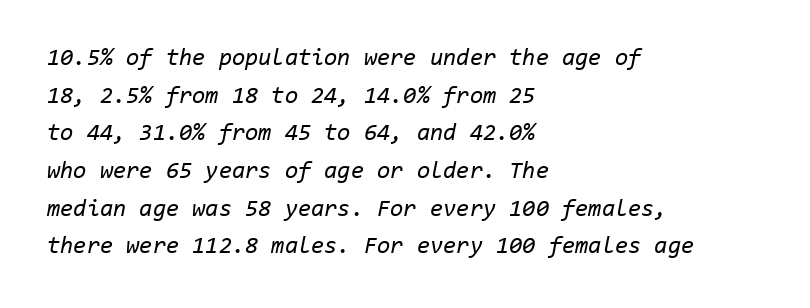
Q: Is the text bold? A: No.
Q: Is the text italic (slanted)? A: Yes, it leans right by about 11 degrees.
Q: Is the text underlined? A: No.
Q: How is the paragraph aligned? A: Left-aligned.
Q: Is the spacing between letters normal or unusually wide? A: Normal.
Q: Is the spacing between lines tight, normal or loose? A: Normal.
